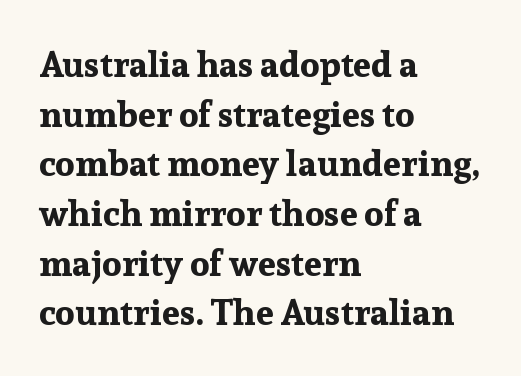
Q: Is the text bold? A: Yes.
Q: Is the text italic (slanted)? A: No, it is upright.
Q: Is the typeface a serif or a sans-serif typeface? A: Serif.
Q: Is the text underlined? A: No.
Q: How is the paragraph aligned? A: Left-aligned.
Q: Is the spacing between letters normal or unusually wide? A: Normal.
Q: Is the spacing between lines tight, normal or loose? A: Normal.
Q: Width (condensed, normal, or wide)? A: Normal.
Q: Stroke contrast? A: Low.
Q: x-height? A: Medium.
Q: Monospaced? A: No.
